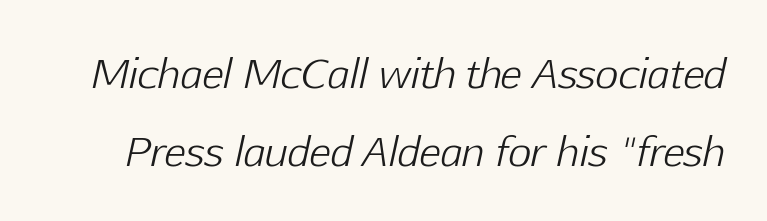
The image shows 40 px light type, italic (leaning right); set loose line spacing (1.94x), normal letter spacing, not underlined; low stroke contrast and a medium x-height.
